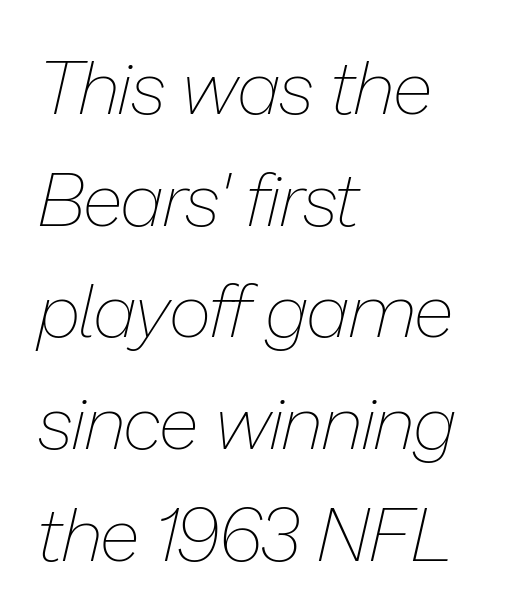
{"italic": "yes", "lean": "right", "slant_degrees": 13, "bold": "no", "weight": "thin", "width": "normal", "stroke_contrast": "low", "x_height": "medium", "monospaced": "no", "underline": "no", "align": "left", "line_spacing": "normal", "line_spacing_ratio": 1.51, "letter_spacing": "normal", "letter_spacing_em": 0.0, "glyph_px": 74}
